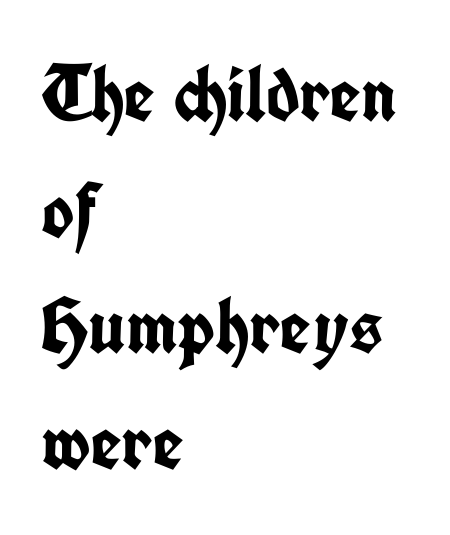
The image shows 79 px semibold, condensed sans-serif type, upright; set left-aligned, normal line spacing (1.47x), normal letter spacing, not underlined; low stroke contrast and a medium x-height.
